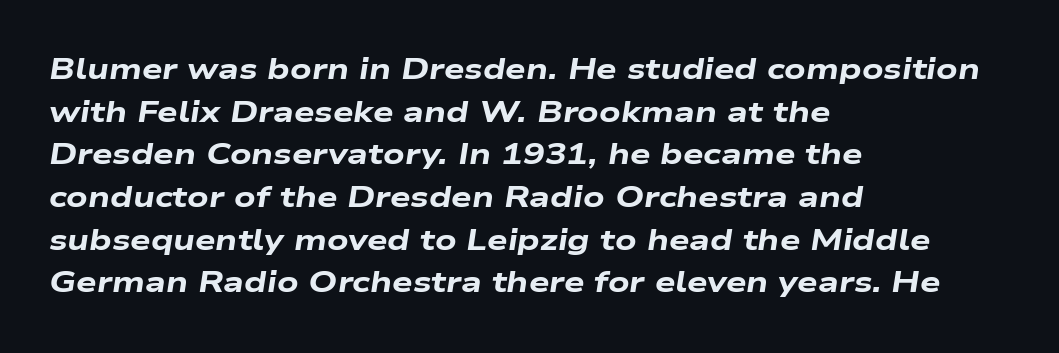
The image shows 29 px heavy, wide type, italic (leaning right); set left-aligned, normal line spacing (1.47x), normal letter spacing, not underlined; low stroke contrast and a medium x-height.
